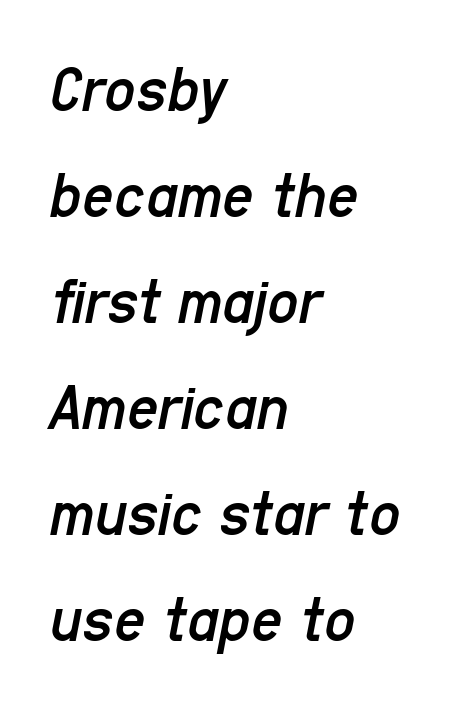
Q: Is the text bold? A: No.
Q: Is the text italic (slanted)? A: Yes, it leans right by about 11 degrees.
Q: Is the text underlined? A: No.
Q: How is the paragraph aligned? A: Left-aligned.
Q: Is the spacing between letters normal or unusually wide? A: Normal.
Q: Is the spacing between lines tight, normal or loose? A: Normal.
Q: Width (condensed, normal, or wide)? A: Condensed.
Q: Stroke contrast? A: Low.
Q: x-height? A: Medium.
Q: Monospaced? A: No.
